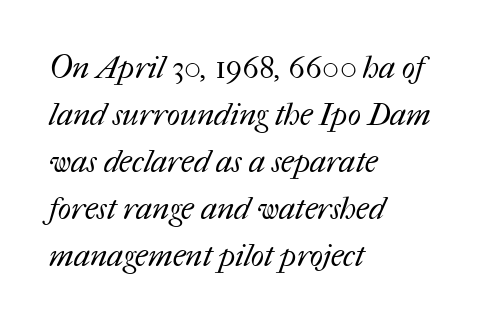
A bare baseline throughout the passage. Stem width sits at or under what a default text font uses. Spacing between characters is what you'd get straight out of the box. You could not count columns in this text — the font is proportionally spaced. Students, observe: this is what conventionally led text looks like.
